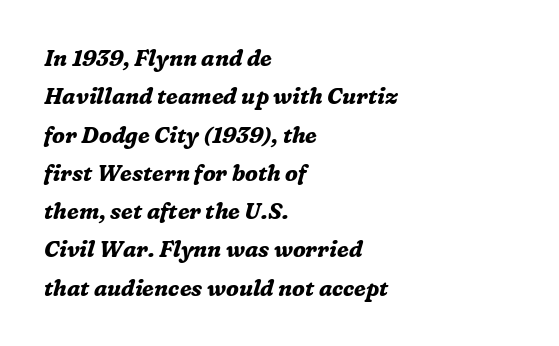
The image shows 22 px bold type, italic (leaning right); set left-aligned, line spacing 1.74x, normal letter spacing, not underlined.
